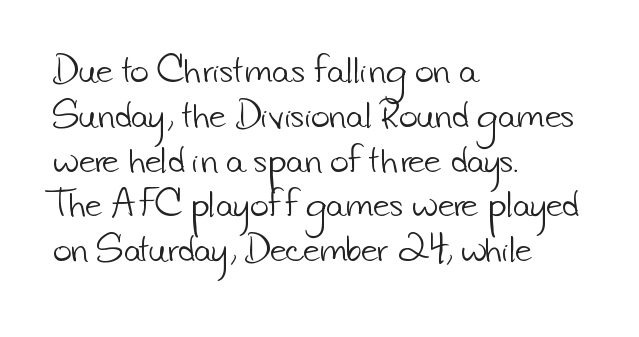
Q: Is the text bold? A: No.
Q: Is the typeface a serif or a sans-serif typeface? A: Sans-serif.
Q: Is the text underlined? A: No.
Q: How is the paragraph aligned? A: Left-aligned.
Q: Is the spacing between letters normal or unusually wide? A: Normal.
Q: Is the spacing between lines tight, normal or loose? A: Normal.
Q: Width (condensed, normal, or wide)? A: Normal.
Q: Stroke contrast? A: Low.
Q: x-height? A: Small.
Q: Monospaced? A: No.
